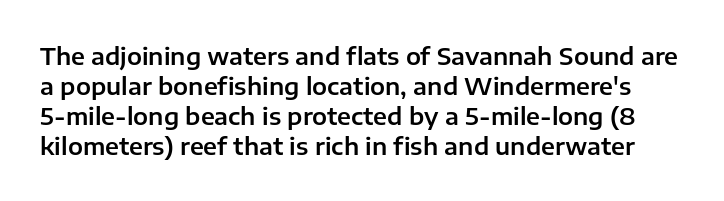
The image shows 24 px text type, upright; set normal line spacing (1.25x), normal letter spacing, not underlined.
